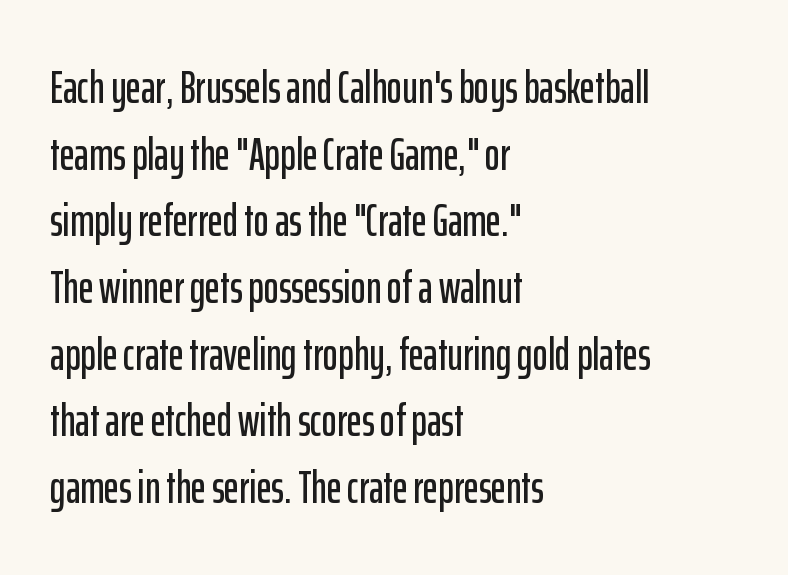
The image shows 46 px condensed sans-serif type, upright; set left-aligned, normal line spacing (1.45x), normal letter spacing, not underlined; low stroke contrast and a medium x-height.
